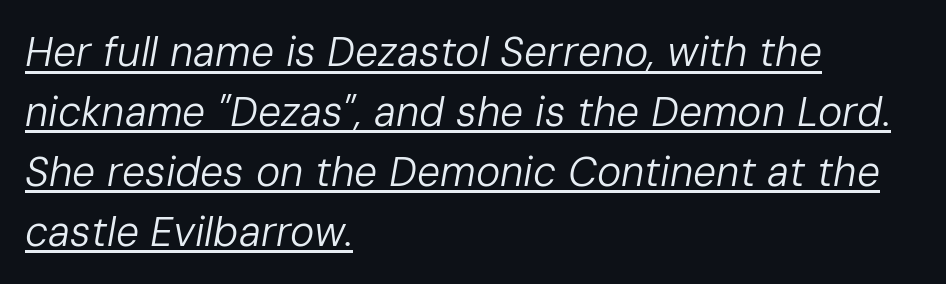
Q: Is the text bold? A: No.
Q: Is the text italic (slanted)? A: Yes, it leans right by about 10 degrees.
Q: Is the text underlined? A: Yes.
Q: How is the paragraph aligned? A: Left-aligned.
Q: Is the spacing between letters normal or unusually wide? A: Normal.
Q: Is the spacing between lines tight, normal or loose? A: Normal.
Q: Width (condensed, normal, or wide)? A: Normal.
Q: Stroke contrast? A: Low.
Q: x-height? A: Medium.
Q: Monospaced? A: No.
